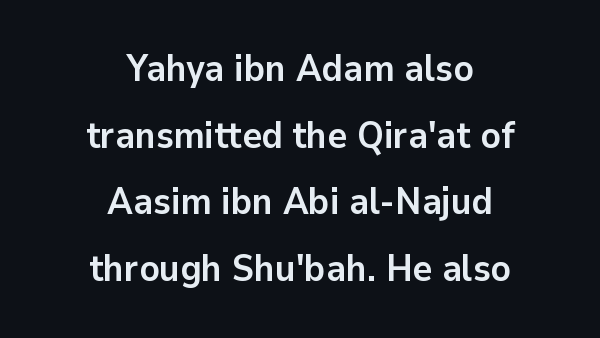
The image shows 37 px semibold sans-serif type, upright; set centered, line spacing 1.8x, normal letter spacing, not underlined; low stroke contrast and a medium x-height.
